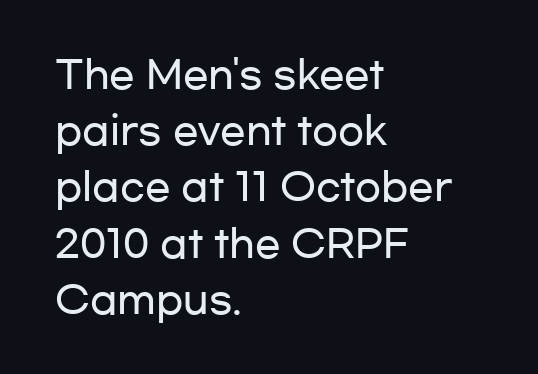
{"serif": "no", "italic": "no", "width": "wide", "stroke_contrast": "low", "x_height": "medium", "monospaced": "no", "underline": "no", "align": "left", "line_spacing": "normal", "line_spacing_ratio": 1.48, "letter_spacing": "normal", "letter_spacing_em": 0.0, "glyph_px": 38}
